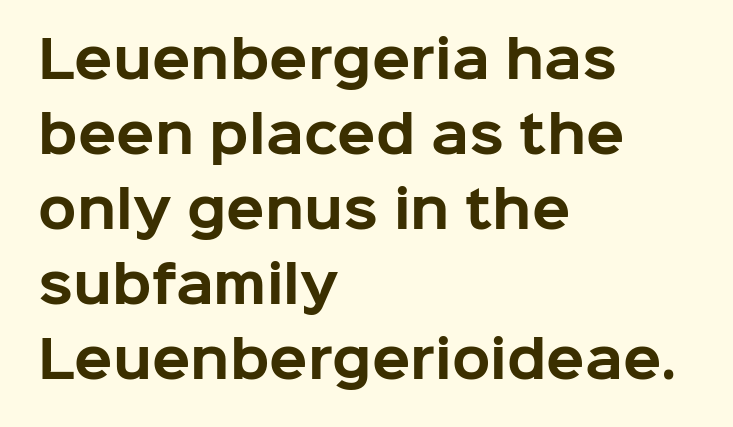
Plain, unruled lines of type. Horizontally, the lines are justified to the leading edge only. The letters sit at their default tracking, neither squeezed nor spread. The passage shown is typeset with a sans-serif family. You'd pick this weight for a headline — it's a proper bold. The passage shown is typed in a proportional face where columns would drift.
